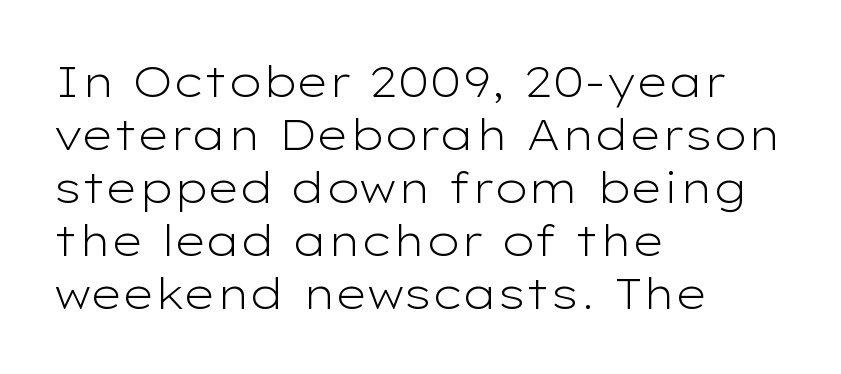
Nobody touched the tracking dial on this one. On a weight scale, this lands at 450 or below. Reading down the block, your eye returns to a fixed left position each line. Ordinary non-slanted type is in use. The face used here is a sans, in the tradition of grotesques and geometrics.
